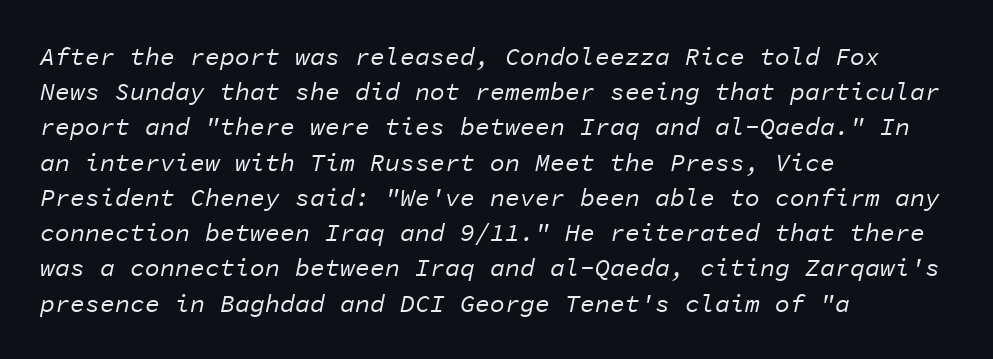
{"italic": "yes", "lean": "right", "slant_degrees": 11, "bold": "no", "underline": "no", "align": "left", "line_spacing": "normal", "line_spacing_ratio": 1.41, "letter_spacing": "normal", "letter_spacing_em": 0.0, "glyph_px": 25}
